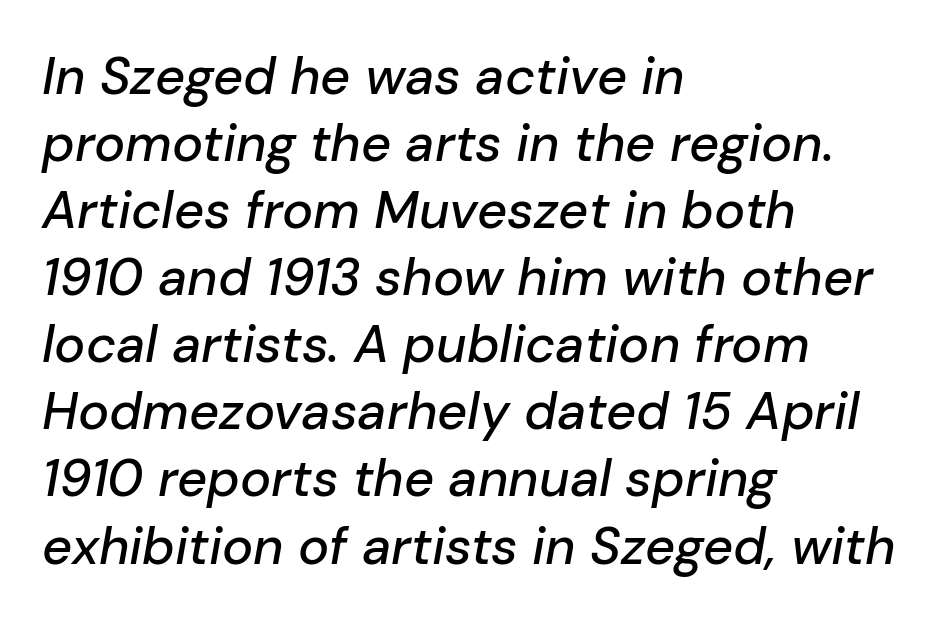
Q: Is the text italic (slanted)? A: Yes, it leans right by about 10 degrees.
Q: Is the text underlined? A: No.
Q: How is the paragraph aligned? A: Left-aligned.
Q: Is the spacing between letters normal or unusually wide? A: Normal.
Q: Is the spacing between lines tight, normal or loose? A: Normal.
Q: Width (condensed, normal, or wide)? A: Normal.
Q: Stroke contrast? A: Low.
Q: x-height? A: Medium.
Q: Monospaced? A: No.
